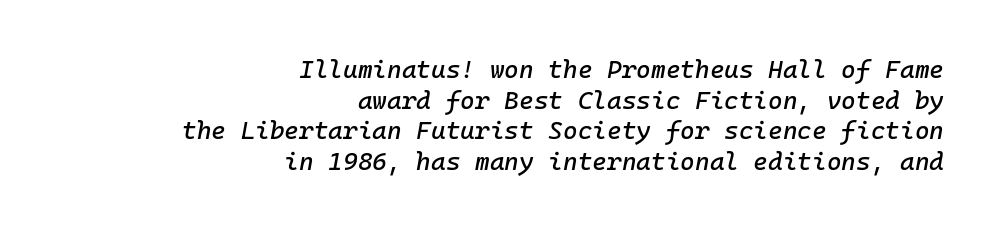
{"italic": "yes", "lean": "right", "slant_degrees": 10, "underline": "no", "align": "right", "line_spacing_ratio": 1.23, "letter_spacing": "normal", "letter_spacing_em": 0.0, "glyph_px": 25}
